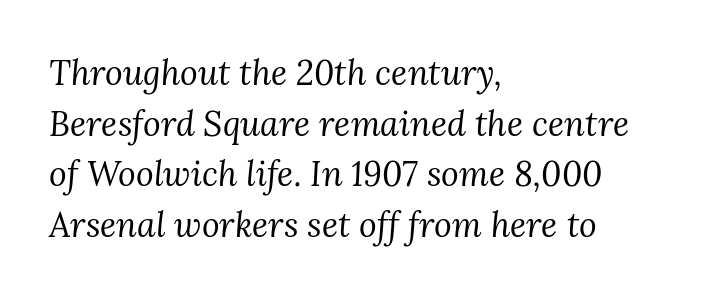
{"serif": "yes", "italic": "yes", "lean": "right", "slant_degrees": 3, "bold": "no", "weight": "regular", "width": "normal", "stroke_contrast": "medium", "x_height": "medium", "monospaced": "no", "underline": "no", "align": "left", "line_spacing": "normal", "line_spacing_ratio": 1.49, "letter_spacing": "normal", "letter_spacing_em": 0.0, "glyph_px": 34}
